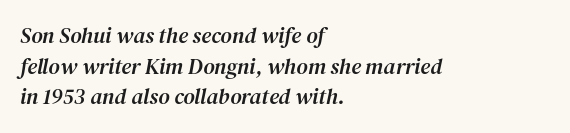
The line texture is even and compact thanks to regular tracking. In terms of leading, this rendering sits right in the middle. The typesetter chose a ragged-right arrangement here. The glyphs look as if they've been sheared to an angle. Clear beneath every line of the passage.
